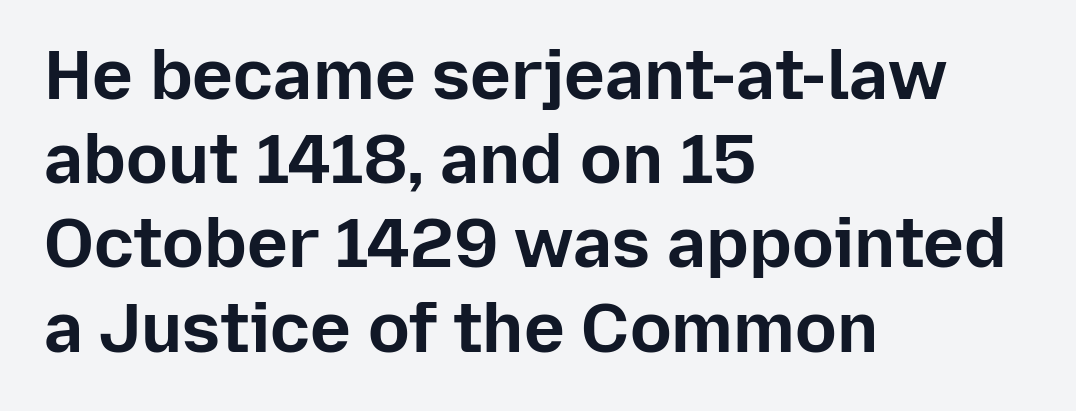
The rendering shows plain stroke endings on the letterforms — a sans-serif design. This is the regular roman posture of the typeface. The characters look thick and weighty, a clear bold. The rag falls on the right side of this text block.
